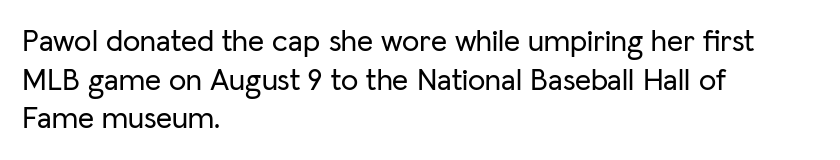
Characters remain perfectly vertical along every line. The foot of each line stays bare and open. Is the letter spacing exaggerated? No — it looks like the ordinary default. Horizontal alignment here is leftward, the default for most running prose. The designer left line spacing at the default.
